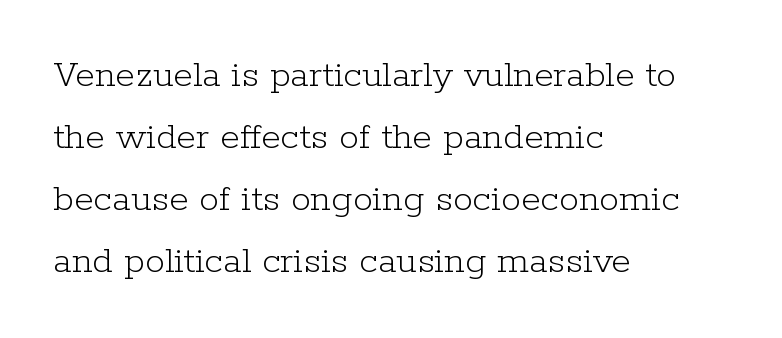
{"serif": "yes", "italic": "no", "bold": "no", "weight": "light", "width": "normal", "stroke_contrast": "low", "x_height": "medium", "monospaced": "no", "underline": "no", "align": "left", "line_spacing": "normal", "line_spacing_ratio": 1.55, "letter_spacing": "normal", "letter_spacing_em": 0.0, "glyph_px": 40}
